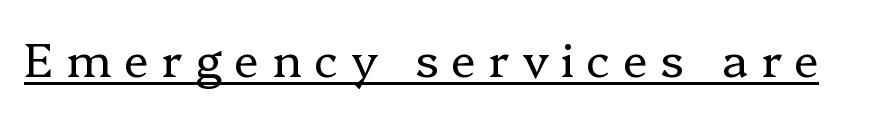
{"serif": "yes", "italic": "no", "bold": "no", "weight": "regular", "width": "normal", "stroke_contrast": "low", "x_height": "medium", "monospaced": "no", "underline": "yes", "letter_spacing": "wide", "letter_spacing_em": 0.27, "glyph_px": 47}
